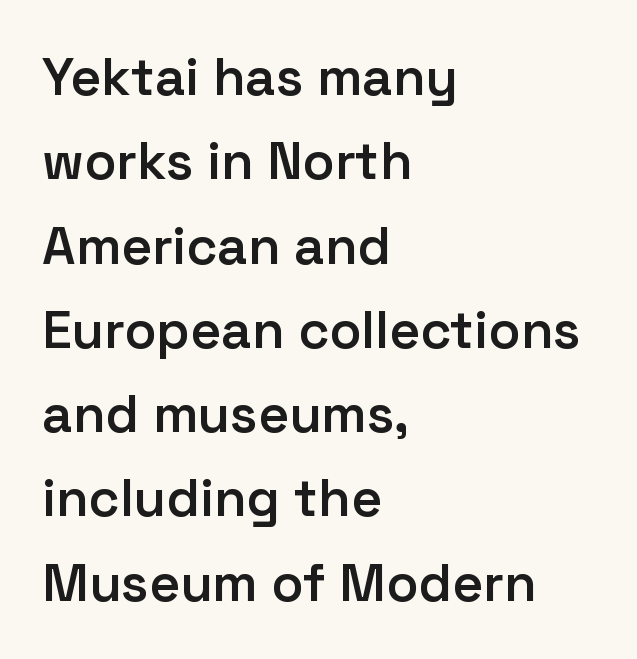
This sample has the flowing, uneven cadence of proportional lettering. The rendering shows plain stroke endings on the letterforms — a sans-serif design. Only glyphs here, with clear space below each row. Regular leading. Stroke thickness is moderately raised; the sample reads as semibold. The font's upright variant was chosen for this text.
